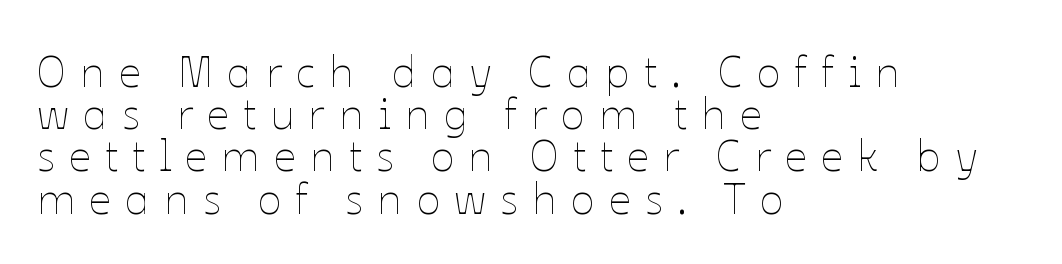
The image shows 44 px thin type, upright; set left-aligned, tight line spacing (0.96x), unusually wide letter spacing (+0.32 em), not underlined; low stroke contrast and a medium x-height.
